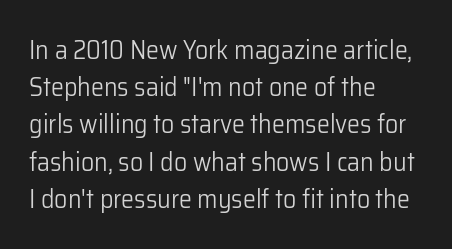
Q: Is the text bold? A: No.
Q: Is the text italic (slanted)? A: No, it is upright.
Q: Is the text underlined? A: No.
Q: How is the paragraph aligned? A: Left-aligned.
Q: Is the spacing between letters normal or unusually wide? A: Normal.
Q: Is the spacing between lines tight, normal or loose? A: Normal.
